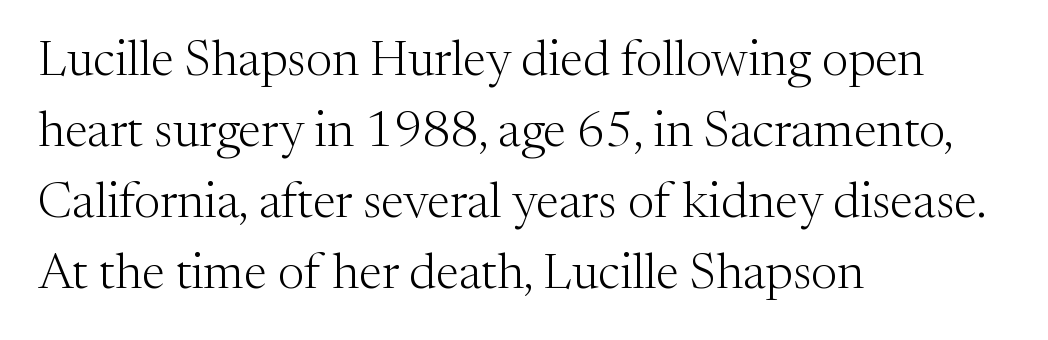
{"serif": "yes", "italic": "no", "bold": "no", "weight": "light", "width": "normal", "stroke_contrast": "medium", "x_height": "medium", "monospaced": "no", "underline": "no", "align": "left", "line_spacing": "normal", "line_spacing_ratio": 1.42, "letter_spacing": "normal", "letter_spacing_em": 0.0, "glyph_px": 50}
